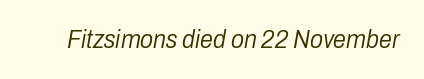
The image shows 26 px text type, italic (leaning right); set normal letter spacing, not underlined.
